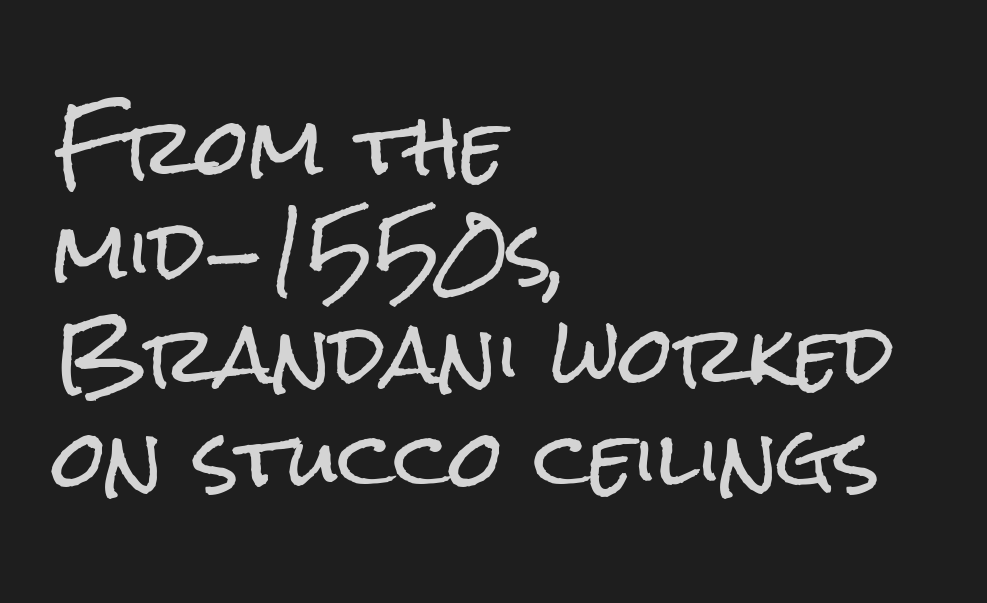
{"serif": "no", "italic": "no", "width": "condensed", "stroke_contrast": "low", "x_height": "medium", "monospaced": "no", "underline": "no", "align": "left", "line_spacing": "normal", "line_spacing_ratio": 1.35, "letter_spacing": "normal", "letter_spacing_em": 0.0, "glyph_px": 77}
